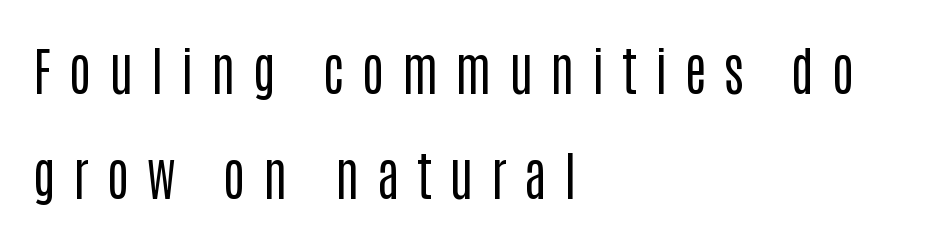
The letters carry no serifs — their stems end cleanly without finishing strokes. Is this a heavy cut? Hardly; it is regular or lighter. Quick note: underline off. This rendering uses left alignment, leaving the right contour irregular. The tracking reads as deliberately expanded to a designer's eye.
